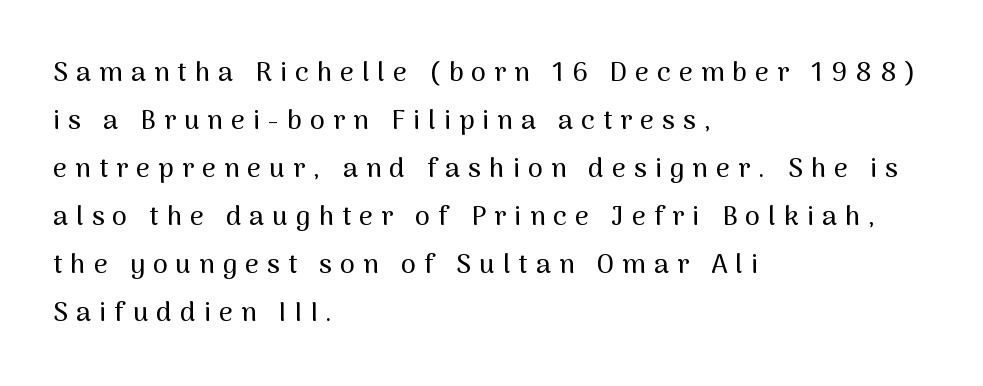
Q: Is the text italic (slanted)? A: No, it is upright.
Q: Is the text underlined? A: No.
Q: How is the paragraph aligned? A: Left-aligned.
Q: Is the spacing between letters normal or unusually wide? A: Unusually wide.
